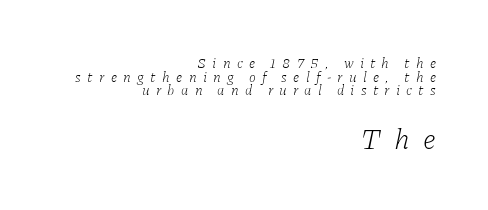
Q: Is the text bold? A: No.
Q: Is the text italic (slanted)? A: Yes, it leans right by about 11 degrees.
Q: Is the typeface a serif or a sans-serif typeface? A: Serif.
Q: Is the text underlined? A: No.
Q: How is the paragraph aligned? A: Right-aligned.
Q: Is the spacing between letters normal or unusually wide? A: Unusually wide.
Q: Is the spacing between lines tight, normal or loose? A: Tight.
Q: Which block of text is set in a larger size, the first (top) or the second (bottom)? A: The second (bottom) one.
Q: Width (condensed, normal, or wide)? A: Normal.
Q: Stroke contrast? A: Low.
Q: x-height? A: Medium.
Q: Monospaced? A: No.
